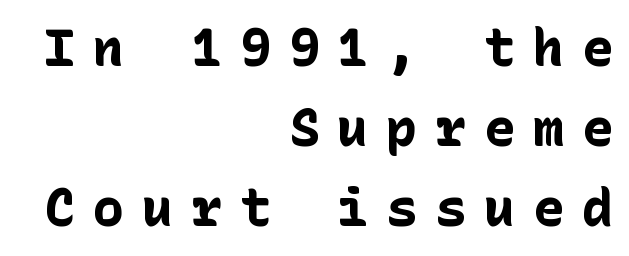
The image shows 52 px bold sans-serif type, upright; set right-aligned, normal line spacing (1.54x), unusually wide letter spacing (+0.34 em), not underlined; low stroke contrast and a medium x-height.
